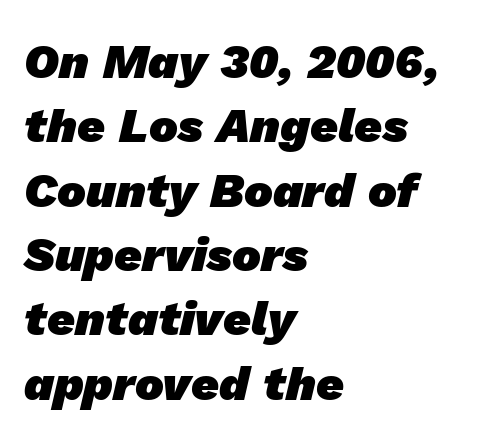
{"serif": "no", "bold": "yes", "weight": "heavy", "width": "normal", "stroke_contrast": "low", "x_height": "medium", "monospaced": "no", "underline": "no", "align": "left", "line_spacing": "normal", "line_spacing_ratio": 1.34, "letter_spacing": "normal", "letter_spacing_em": 0.0, "glyph_px": 48}
